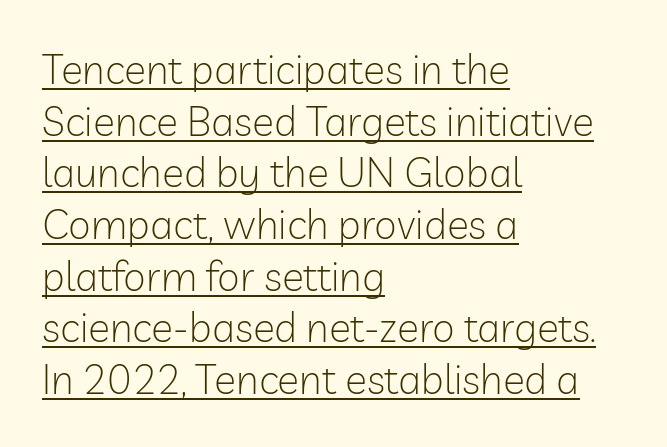
Tracking here is standard; glyphs follow each other at the usual distance. Beneath each row of characters lies a ruled line. The rendering uses a moderate line-height, typical for paragraphs. The ragged edge is on the right, which tells us the setting is flush left. Each letter's strokes conclude bluntly, with no projecting serifs.
